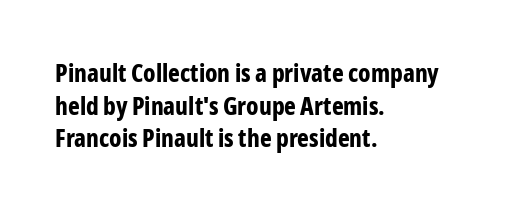
You could call the tracking neutral — neither tight nor loose. Ordinary non-slanted type is in use. Heavy, bold letterforms. Does the copy run flush right? No — it runs flush left. Regular leading.
